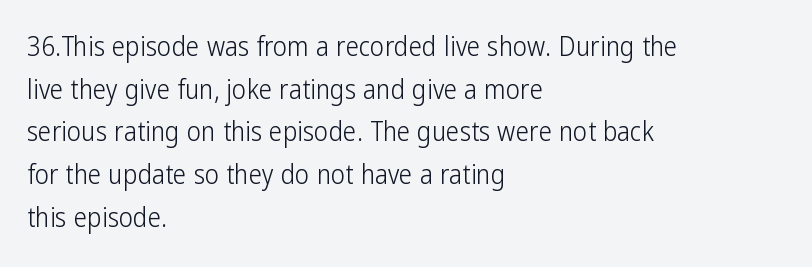
The image shows 27 px text type, upright; set left-aligned, normal line spacing (1.58x), normal letter spacing, not underlined.
